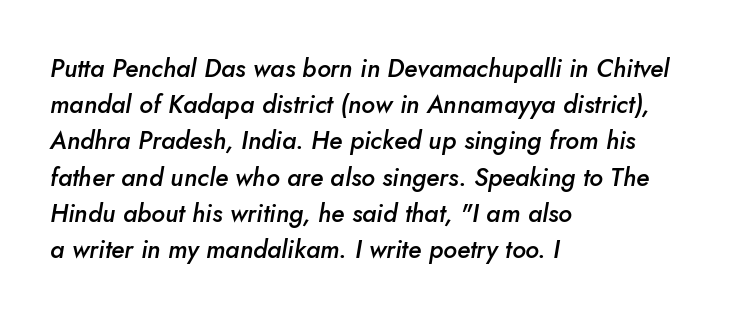
The image shows 25 px text type, italic (leaning right); set left-aligned, normal line spacing (1.45x), normal letter spacing, not underlined.
